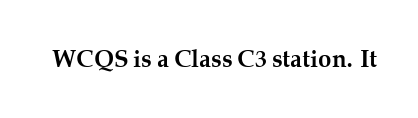
Q: Is the text bold? A: Yes.
Q: Is the text italic (slanted)? A: No, it is upright.
Q: Is the text underlined? A: No.
Q: Is the spacing between letters normal or unusually wide? A: Normal.
